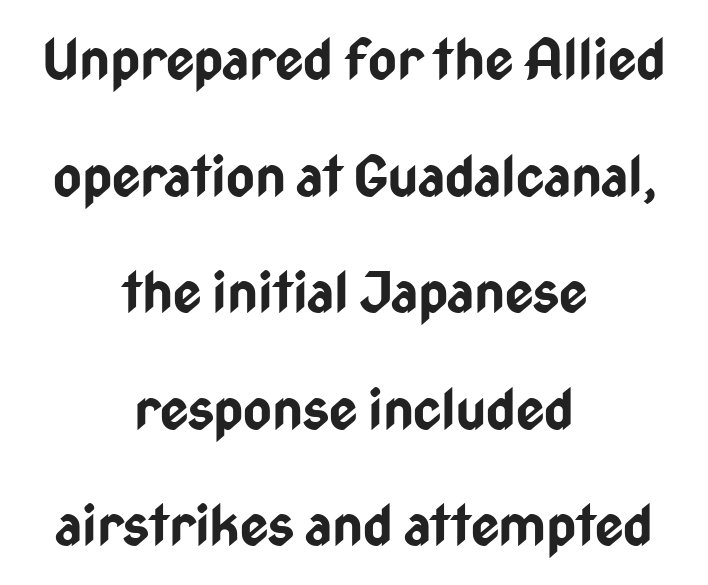
The image shows 55 px bold, condensed sans-serif type, upright; set centered, loose line spacing (2.12x), normal letter spacing, not underlined; low stroke contrast and a medium x-height.
